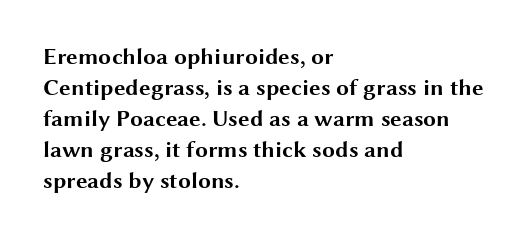
The image shows 23 px bold type, upright; set left-aligned, normal line spacing (1.35x), normal letter spacing, not underlined.
